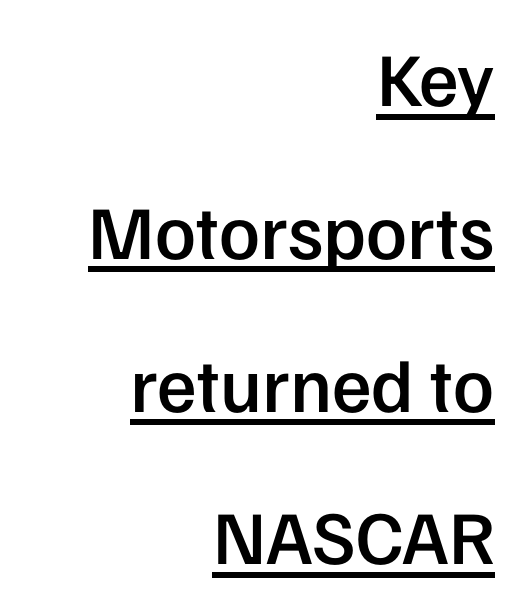
{"serif": "no", "italic": "no", "bold": "semi", "weight": "semibold", "width": "normal", "stroke_contrast": "low", "x_height": "medium", "monospaced": "no", "underline": "yes", "align": "right", "line_spacing": "loose", "line_spacing_ratio": 2.01, "letter_spacing": "normal", "letter_spacing_em": 0.0, "glyph_px": 76}
